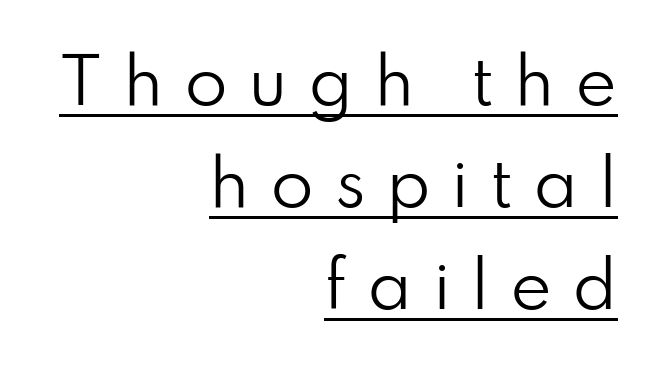
{"serif": "no", "italic": "no", "bold": "no", "weight": "regular", "width": "normal", "stroke_contrast": "low", "x_height": "small", "monospaced": "no", "underline": "yes", "align": "right", "line_spacing": "normal", "line_spacing_ratio": 1.62, "letter_spacing": "wide", "letter_spacing_em": 0.32, "glyph_px": 63}
